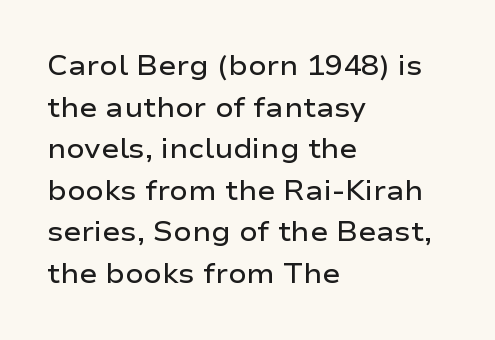
Q: Is the text bold? A: Semi-bold.
Q: Is the text italic (slanted)? A: No, it is upright.
Q: Is the text underlined? A: No.
Q: How is the paragraph aligned? A: Left-aligned.
Q: Is the spacing between letters normal or unusually wide? A: Normal.
Q: Is the spacing between lines tight, normal or loose? A: Normal.
